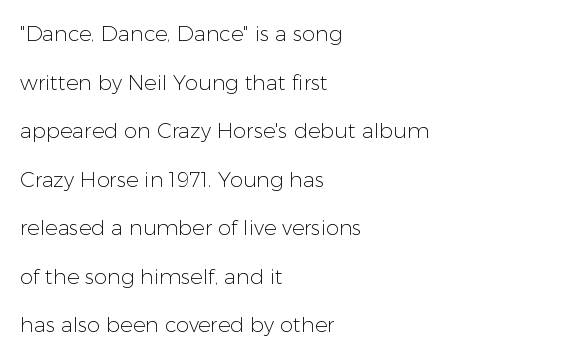
The image shows 21 px text type, upright; set left-aligned, loose line spacing (2.31x), normal letter spacing, not underlined.
